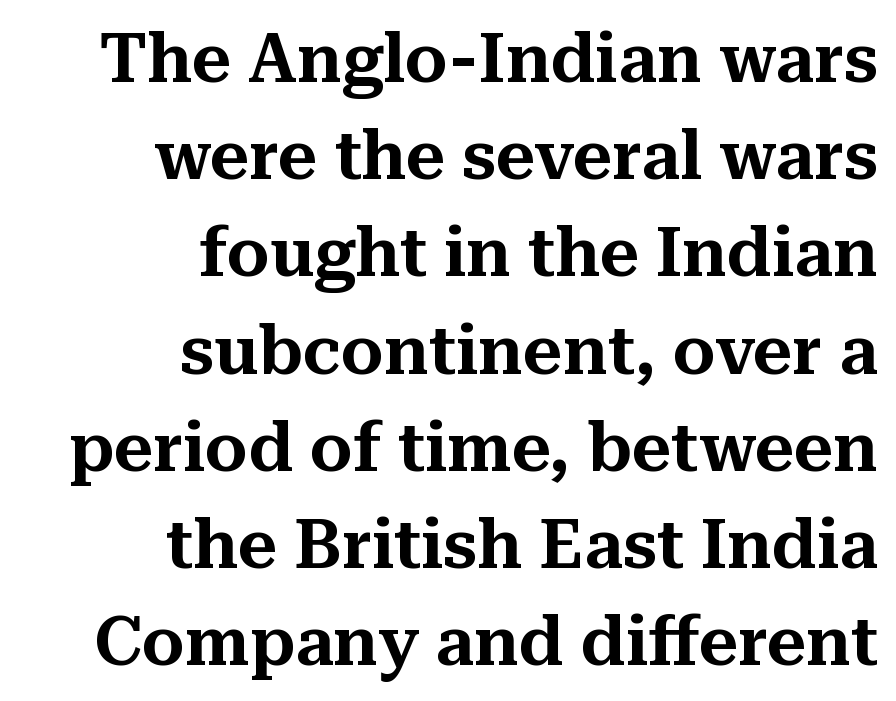
The passage shown is typed in a proportional face where columns would drift. Characters remain perfectly vertical along every line. The text was rendered using a seriffed face with decorative stroke endings. The string is rendered with underlining switched off.
